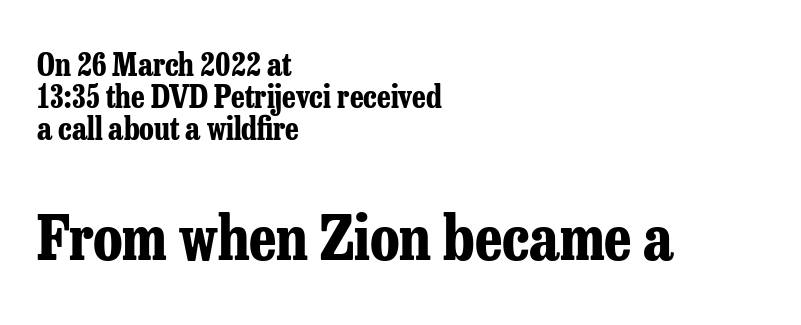
Q: Is the text bold? A: Yes.
Q: Is the text italic (slanted)? A: No, it is upright.
Q: Is the typeface a serif or a sans-serif typeface? A: Serif.
Q: Is the text underlined? A: No.
Q: How is the paragraph aligned? A: Left-aligned.
Q: Is the spacing between letters normal or unusually wide? A: Normal.
Q: Is the spacing between lines tight, normal or loose? A: Tight.
Q: Which block of text is set in a larger size, the first (top) or the second (bottom)? A: The second (bottom) one.
Q: Width (condensed, normal, or wide)? A: Condensed.
Q: Stroke contrast? A: Low.
Q: x-height? A: Medium.
Q: Monospaced? A: No.
